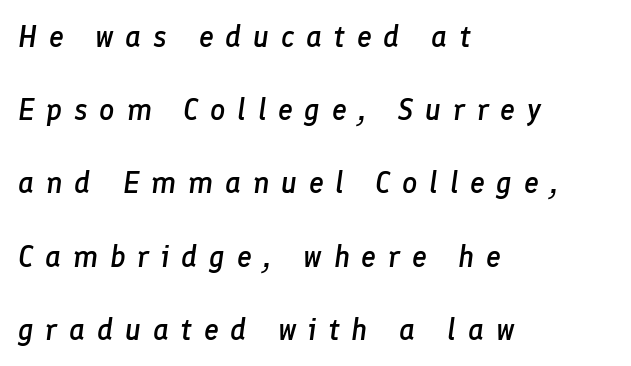
The image shows 30 px semibold type, italic (leaning right); set left-aligned, loose line spacing (2.44x), unusually wide letter spacing (+0.39 em), not underlined; low stroke contrast and a medium x-height.
